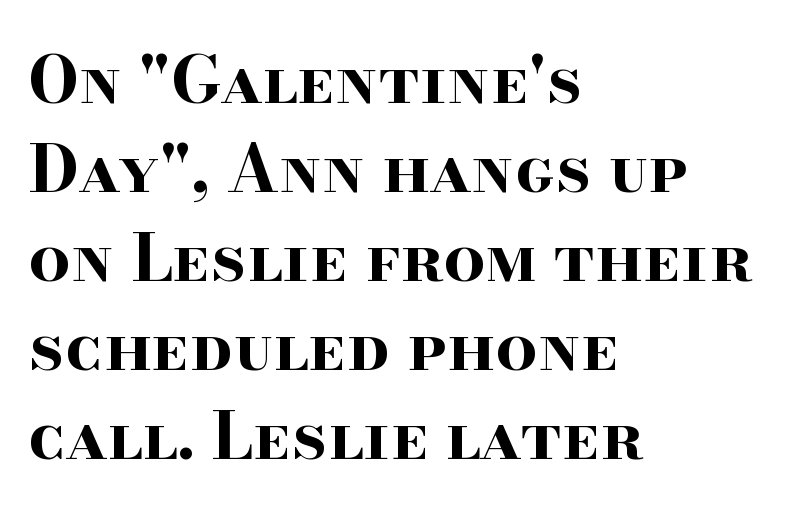
{"serif": "yes", "italic": "no", "bold": "yes", "weight": "bold", "width": "wide", "stroke_contrast": "high", "x_height": "small", "monospaced": "no", "underline": "no", "align": "left", "line_spacing": "normal", "line_spacing_ratio": 1.35, "letter_spacing": "normal", "letter_spacing_em": 0.0, "glyph_px": 66}
